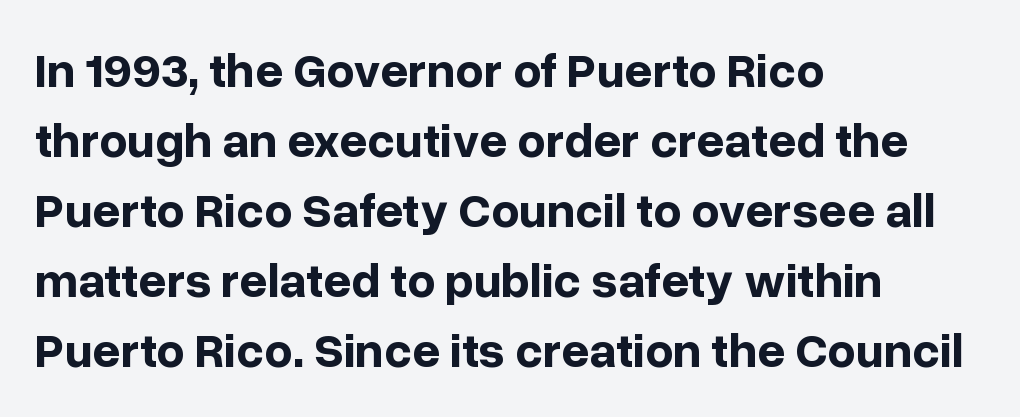
Q: Is the text bold? A: Yes.
Q: Is the text italic (slanted)? A: No, it is upright.
Q: Is the typeface a serif or a sans-serif typeface? A: Sans-serif.
Q: Is the text underlined? A: No.
Q: How is the paragraph aligned? A: Left-aligned.
Q: Is the spacing between letters normal or unusually wide? A: Normal.
Q: Is the spacing between lines tight, normal or loose? A: Normal.
Q: Width (condensed, normal, or wide)? A: Normal.
Q: Stroke contrast? A: Low.
Q: x-height? A: Medium.
Q: Monospaced? A: No.
